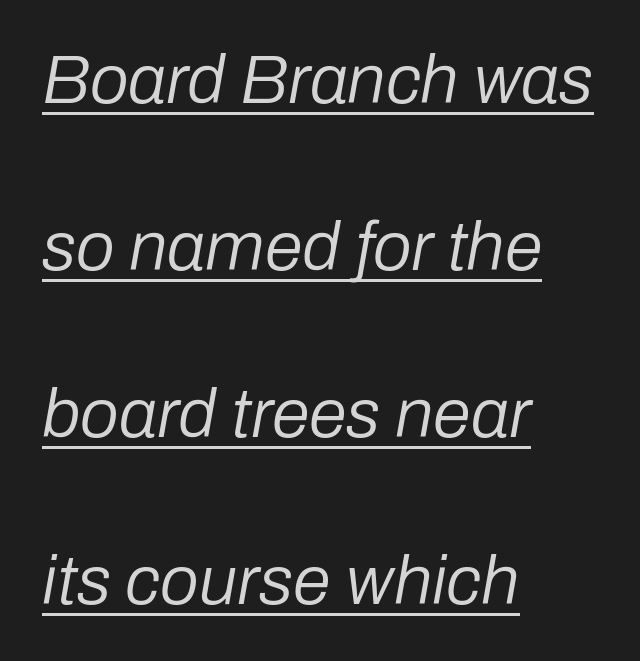
The image shows 69 px regular-weight type, italic (leaning right); set left-aligned, loose line spacing (2.42x), normal letter spacing, underlined; low stroke contrast and a medium x-height.
